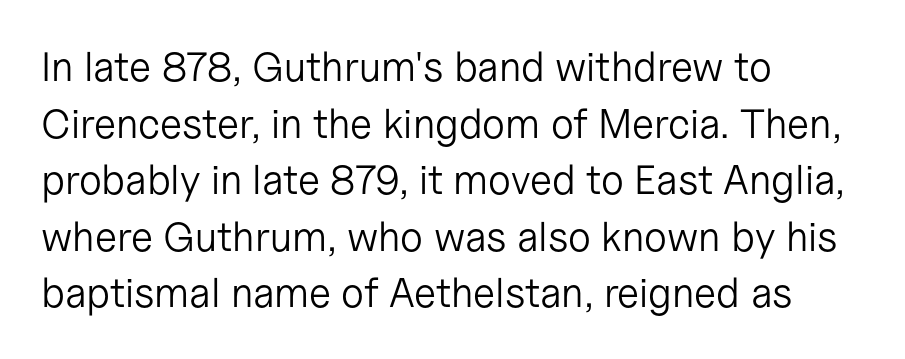
Q: Is the text bold? A: No.
Q: Is the text italic (slanted)? A: No, it is upright.
Q: Is the typeface a serif or a sans-serif typeface? A: Sans-serif.
Q: Is the text underlined? A: No.
Q: How is the paragraph aligned? A: Left-aligned.
Q: Is the spacing between letters normal or unusually wide? A: Normal.
Q: Is the spacing between lines tight, normal or loose? A: Normal.
Q: Width (condensed, normal, or wide)? A: Normal.
Q: Stroke contrast? A: Low.
Q: x-height? A: Medium.
Q: Monospaced? A: No.
